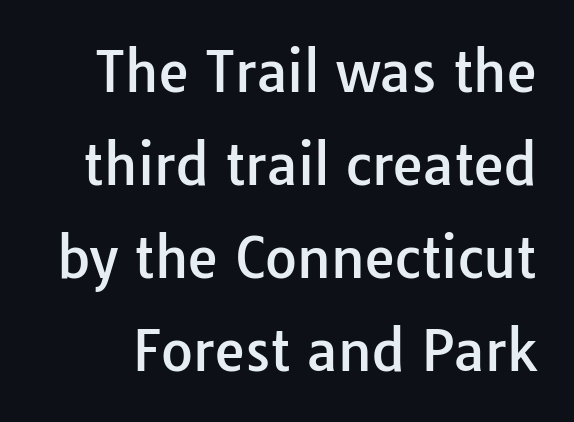
The image shows 55 px sans-serif type, upright; set normal line spacing (1.69x), normal letter spacing, not underlined; low stroke contrast and a medium x-height.
